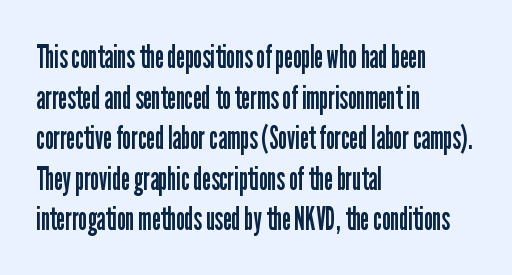
The words here are not underlined. Are there feet on the stems? There aren't — it's a sans. Does the lettering tilt? It doesn't — this is upright. Varying glyph widths throughout — classic text-font behaviour. The strokes are not fattened; the text isn't bold.
